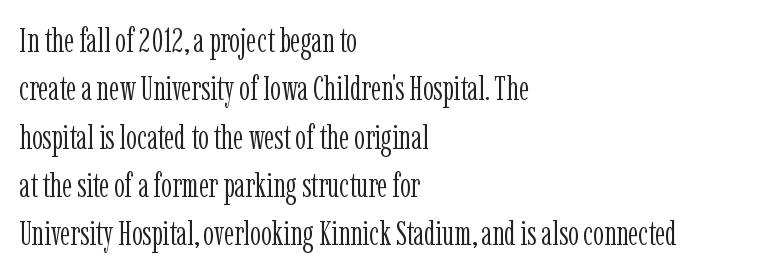
The image shows 34 px light, condensed serif type, upright; set left-aligned, normal line spacing (1.42x), normal letter spacing, not underlined; low stroke contrast and a medium x-height.
